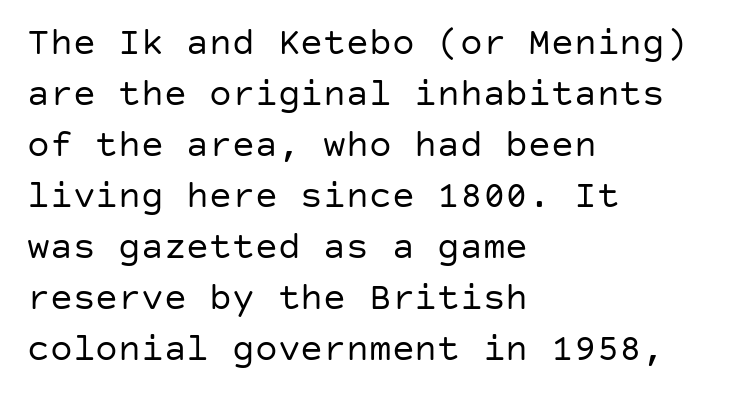
Q: Is the text bold? A: No.
Q: Is the text italic (slanted)? A: No, it is upright.
Q: Is the typeface a serif or a sans-serif typeface? A: Sans-serif.
Q: Is the text underlined? A: No.
Q: How is the paragraph aligned? A: Left-aligned.
Q: Is the spacing between letters normal or unusually wide? A: Normal.
Q: Is the spacing between lines tight, normal or loose? A: Normal.
Q: Width (condensed, normal, or wide)? A: Normal.
Q: Stroke contrast? A: Low.
Q: x-height? A: Large.
